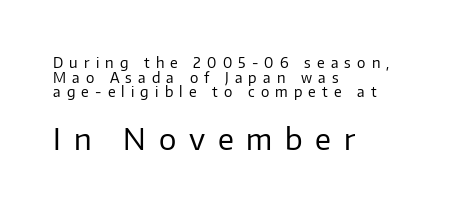
The image shows 29 px regular-weight sans-serif type, upright; set left-aligned, tight line spacing (1.04x), unusually wide letter spacing (+0.44 em), not underlined; the second (bottom) block is 2.07x larger; low stroke contrast and a medium x-height.
